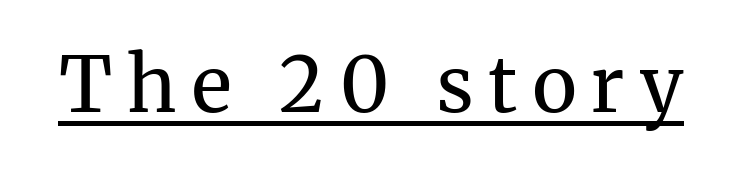
Q: Is the text bold? A: No.
Q: Is the text italic (slanted)? A: No, it is upright.
Q: Is the typeface a serif or a sans-serif typeface? A: Serif.
Q: Is the text underlined? A: Yes.
Q: Is the spacing between letters normal or unusually wide? A: Unusually wide.
Q: Width (condensed, normal, or wide)? A: Normal.
Q: Stroke contrast? A: Medium.
Q: x-height? A: Medium.
Q: Monospaced? A: No.
